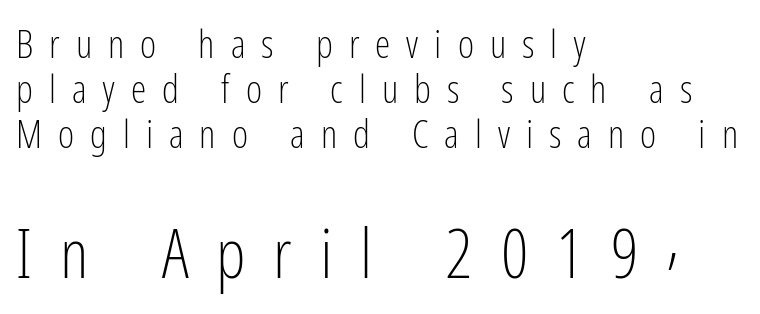
The image shows 68 px light, condensed sans-serif type, upright; set left-aligned, tight line spacing (1.15x), unusually wide letter spacing (+0.41 em), not underlined; the second (bottom) block is 1.74x larger; low stroke contrast and a medium x-height.
